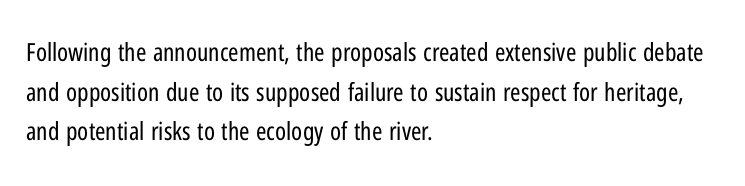
The image shows 25 px text type, upright; set left-aligned, normal line spacing (1.59x), normal letter spacing, not underlined.
